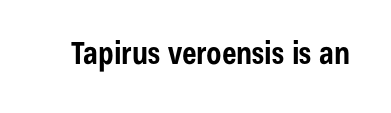
{"serif": "no", "italic": "no", "bold": "yes", "weight": "bold", "width": "condensed", "stroke_contrast": "low", "x_height": "medium", "monospaced": "no", "underline": "no", "letter_spacing": "normal", "letter_spacing_em": 0.0, "glyph_px": 31}
